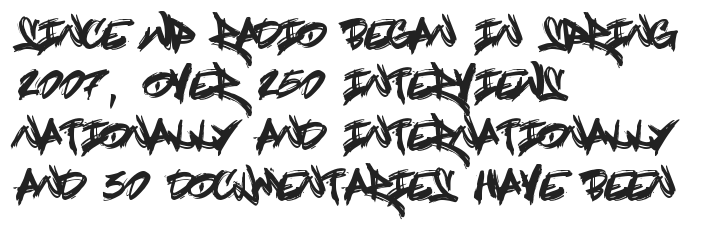
Regular leading. Honestly, the letter spacing is just normal — you wouldn't notice it. Are there feet on the stems? There aren't — it's a sans. Just letters on the line, the space beneath them empty. The typesetter chose a ragged-right arrangement here.
